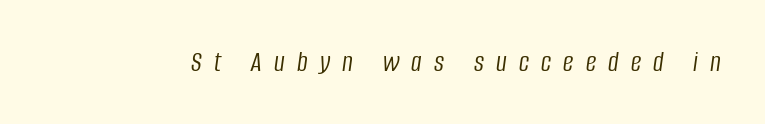
In terms of letterspacing, this is a distinctly airy, spread setting. This is oblique type, the kind used for emphasis or titles. Is this a heavy cut? Hardly; it is regular or lighter. These lines are rendered in a variable-pitch font. Beneath every word, the page is bare.
